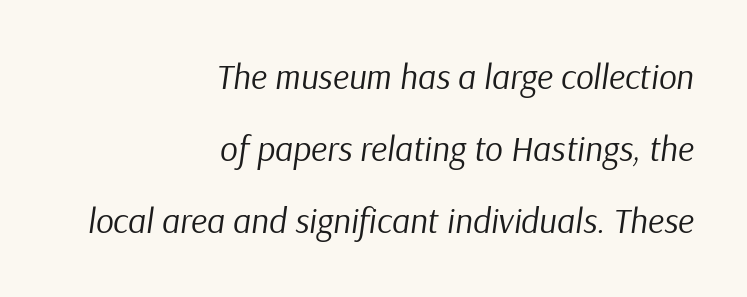
{"italic": "yes", "lean": "right", "slant_degrees": 9, "bold": "no", "weight": "regular", "width": "normal", "stroke_contrast": "low", "x_height": "medium", "monospaced": "no", "underline": "no", "align": "right", "line_spacing": "loose", "line_spacing_ratio": 2.06, "letter_spacing": "normal", "letter_spacing_em": 0.0, "glyph_px": 35}
